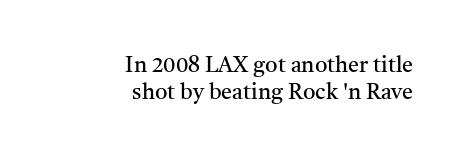
The image shows 22 px text type, upright; set right-aligned, line spacing 1.22x, normal letter spacing, not underlined.
